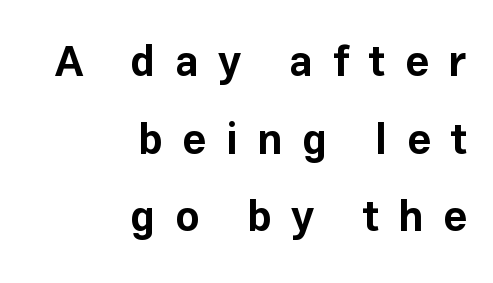
{"serif": "no", "italic": "no", "bold": "yes", "weight": "bold", "width": "normal", "stroke_contrast": "low", "x_height": "medium", "monospaced": "no", "underline": "no", "align": "right", "line_spacing_ratio": 1.85, "letter_spacing": "wide", "letter_spacing_em": 0.47, "glyph_px": 42}
